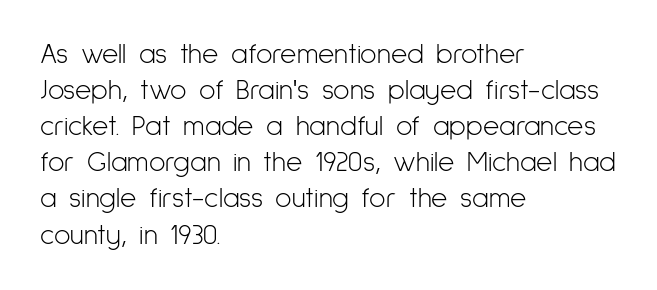
The image shows 28 px light, condensed sans-serif type, upright; set left-aligned, normal line spacing (1.29x), normal letter spacing, not underlined; low stroke contrast and a medium x-height.
